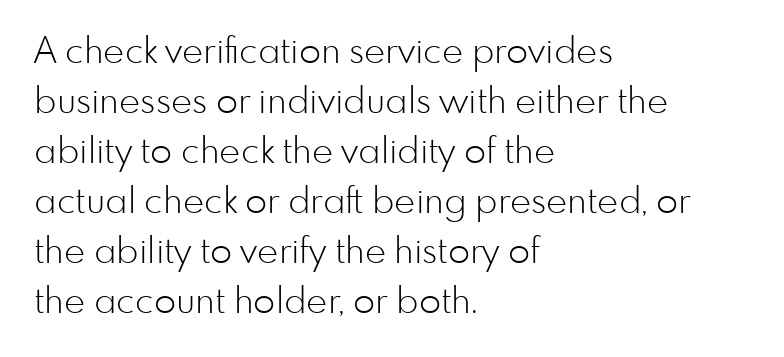
Descender tails drop into unmarked territory. A typesetter would mark this as roman, not italic. Each letter keeps its own natural width here, so spacing adapts to shape. Compared with typical body copy, the letter spacing here is the same. Letters have the restrained weight of plain body copy at most. Regarding leading, the lines here are spaced in the standard way.
